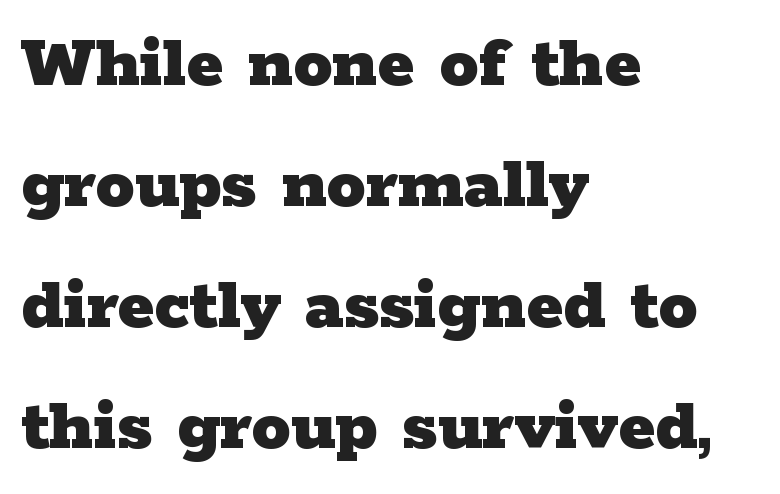
Stroke thickness is high; the sample reads as a true bold. Note the varied advance widths — an 'i' is clearly narrower than an 'm'. The letters stand upright; this is a roman face. Look at the tracking — it's just the regular setting, nothing added. Notice how descenders clear the ascenders below comfortably — that's standard leading.
